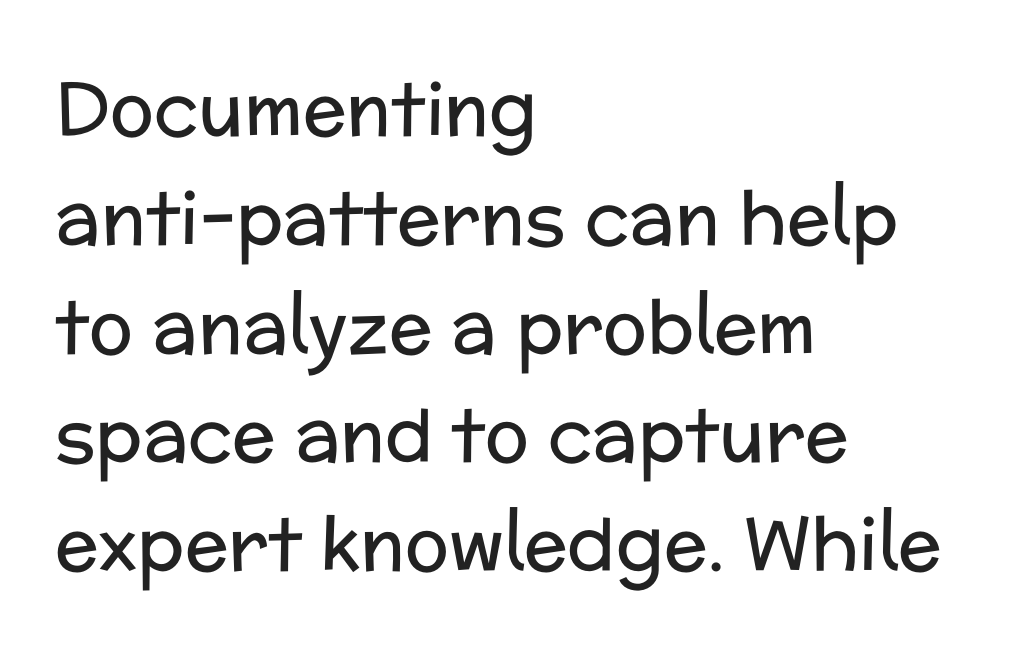
{"serif": "no", "italic": "no", "bold": "no", "weight": "regular", "width": "normal", "stroke_contrast": "low", "x_height": "medium", "monospaced": "no", "underline": "no", "align": "left", "line_spacing": "normal", "line_spacing_ratio": 1.49, "letter_spacing": "normal", "letter_spacing_em": 0.0, "glyph_px": 73}
